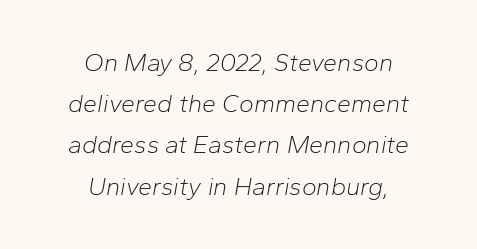
Neither beginnings nor endings align; midpoints do. Descender tails drop into unmarked territory. The tracking reads as untouched default to a designer's eye. In terms of posture, this sample is oblique. A normal amount of white space separates one row of letters from the next. The characters are drawn with everyday or finer stroke widths.
